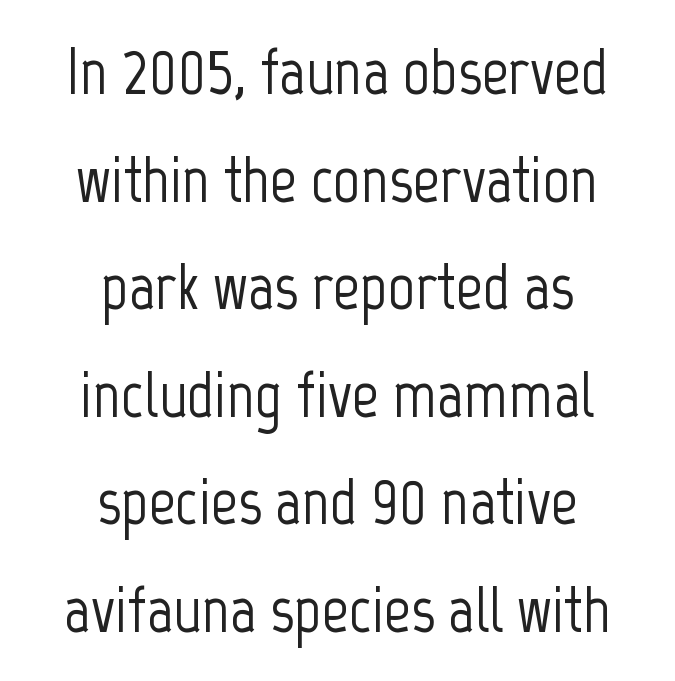
The image shows 66 px condensed sans-serif type, upright; set centered, normal line spacing (1.63x), normal letter spacing, not underlined; low stroke contrast and a medium x-height.
